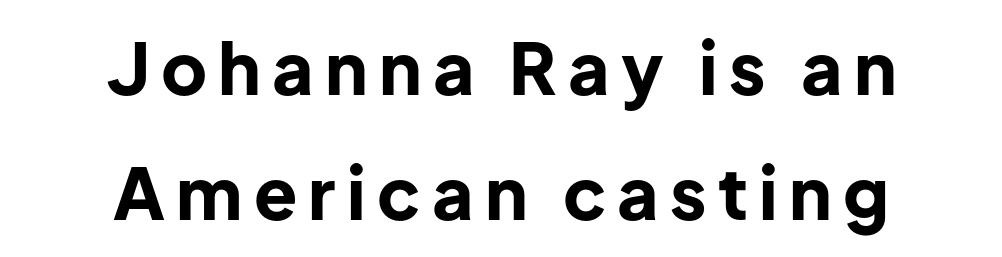
Q: Is the text bold? A: Yes.
Q: Is the text italic (slanted)? A: No, it is upright.
Q: Is the typeface a serif or a sans-serif typeface? A: Sans-serif.
Q: Is the text underlined? A: No.
Q: How is the paragraph aligned? A: Centered.
Q: Width (condensed, normal, or wide)? A: Normal.
Q: Stroke contrast? A: Low.
Q: x-height? A: Medium.
Q: Monospaced? A: No.
